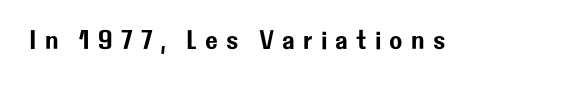
Q: Is the text italic (slanted)? A: No, it is upright.
Q: Is the text underlined? A: No.
Q: Is the spacing between letters normal or unusually wide? A: Unusually wide.
